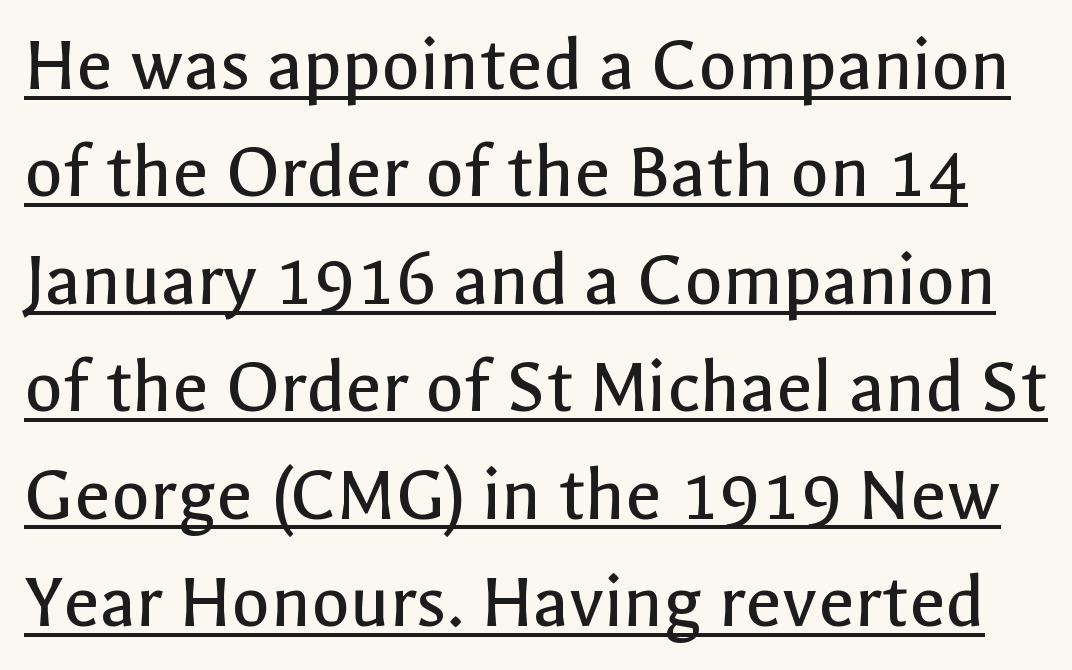
Q: Is the text bold? A: No.
Q: Is the text italic (slanted)? A: No, it is upright.
Q: Is the typeface a serif or a sans-serif typeface? A: Sans-serif.
Q: Is the text underlined? A: Yes.
Q: Is the spacing between letters normal or unusually wide? A: Normal.
Q: Is the spacing between lines tight, normal or loose? A: Normal.
Q: Width (condensed, normal, or wide)? A: Normal.
Q: x-height? A: Medium.
Q: Monospaced? A: No.
